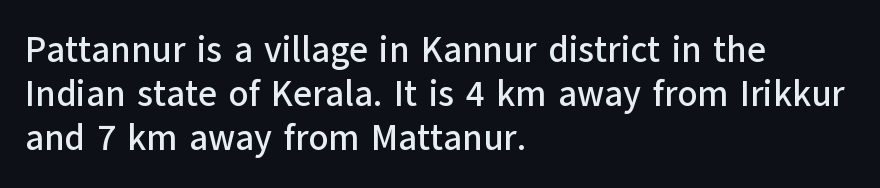
{"serif": "no", "italic": "no", "width": "normal", "stroke_contrast": "low", "x_height": "medium", "monospaced": "no", "underline": "no", "align": "left", "line_spacing_ratio": 1.22, "letter_spacing": "normal", "letter_spacing_em": 0.0, "glyph_px": 36}
